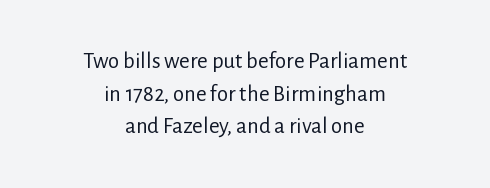
The image shows 23 px text type, upright; set centered, normal line spacing (1.42x), normal letter spacing, not underlined.
